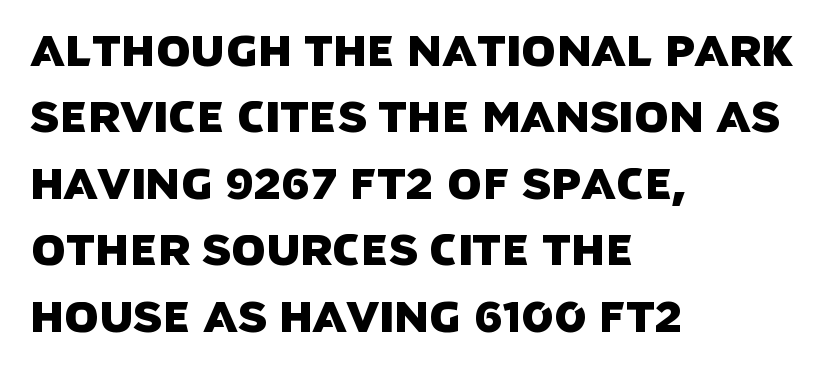
The image shows 44 px sans-serif type; set left-aligned, normal line spacing (1.51x), normal letter spacing, not underlined; low stroke contrast and a large x-height.
